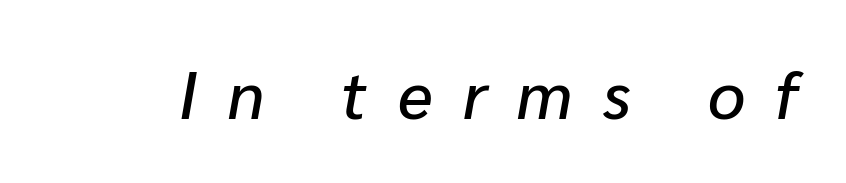
Rule under the text: the space is simply empty. An italicized treatment has been applied to the whole sample. The face used here is proportionally spaced, like ordinary book or web type. Compared with typical body copy, the letter spacing here is much looser.
